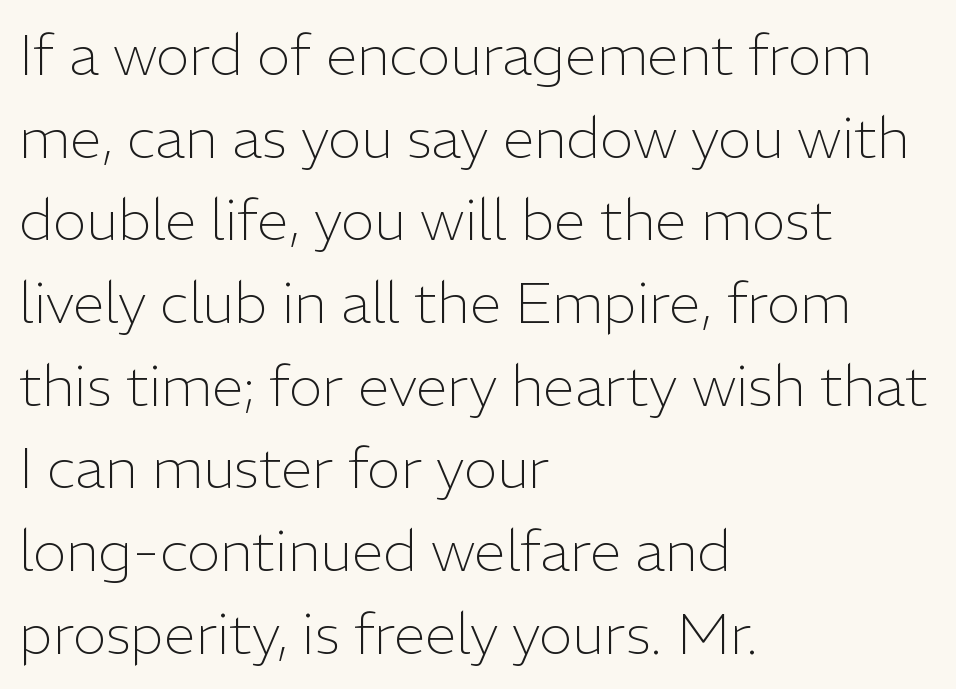
{"serif": "no", "italic": "no", "bold": "no", "weight": "light", "width": "normal", "stroke_contrast": "low", "x_height": "medium", "monospaced": "no", "underline": "no", "align": "left", "line_spacing": "normal", "line_spacing_ratio": 1.45, "letter_spacing": "normal", "letter_spacing_em": 0.0, "glyph_px": 57}
